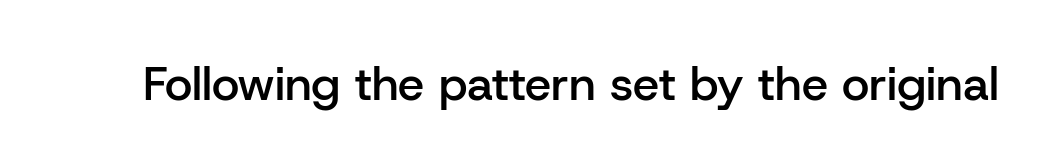
The image shows 47 px semibold sans-serif type, upright; set normal letter spacing, not underlined; low stroke contrast and a medium x-height.
